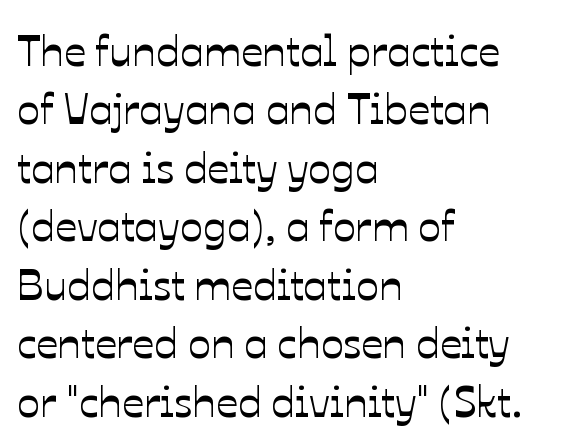
{"italic": "no", "width": "normal", "stroke_contrast": "low", "x_height": "medium", "monospaced": "no", "underline": "no", "align": "left", "line_spacing": "normal", "line_spacing_ratio": 1.36, "letter_spacing": "normal", "letter_spacing_em": 0.0, "glyph_px": 43}
